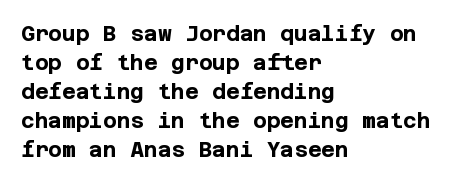
The lines are quadded left. These lines keep a tight, regular rhythm from letter to letter. The gap between lines stays unmarked. It's the straight-up-and-down kind of type. The rendering uses a moderate line-height, typical for paragraphs. Pretty heavy lettering here — definitely bold.
